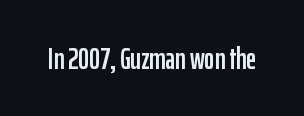
The image shows 31 px condensed sans-serif type, upright; set normal letter spacing, not underlined; low stroke contrast and a medium x-height.
